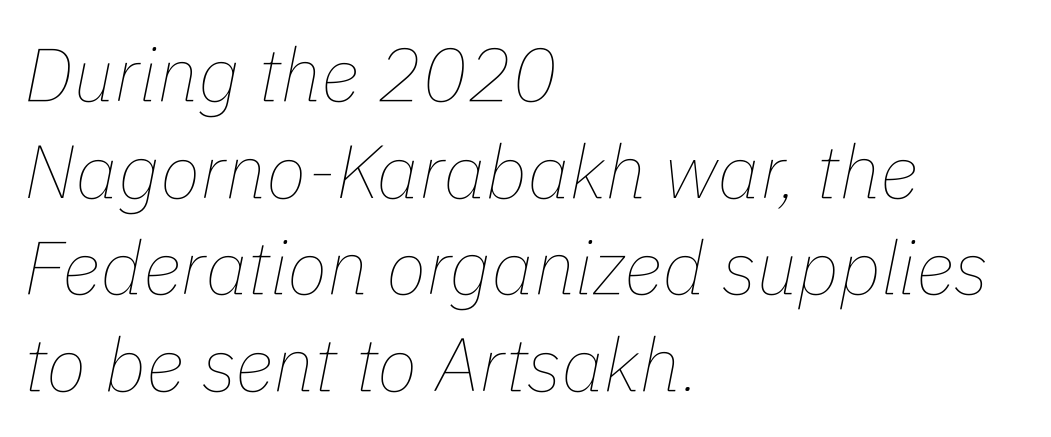
Every character sits at an angle, as italics do. The glyphs are unaccompanied by any horizontal stroke below them. The lines sit at an ordinary, default distance from one another. Summary of weight: not heavy and not bold. Left-aligned paragraph, ragged on the right. These lines are rendered in a variable-pitch font.
